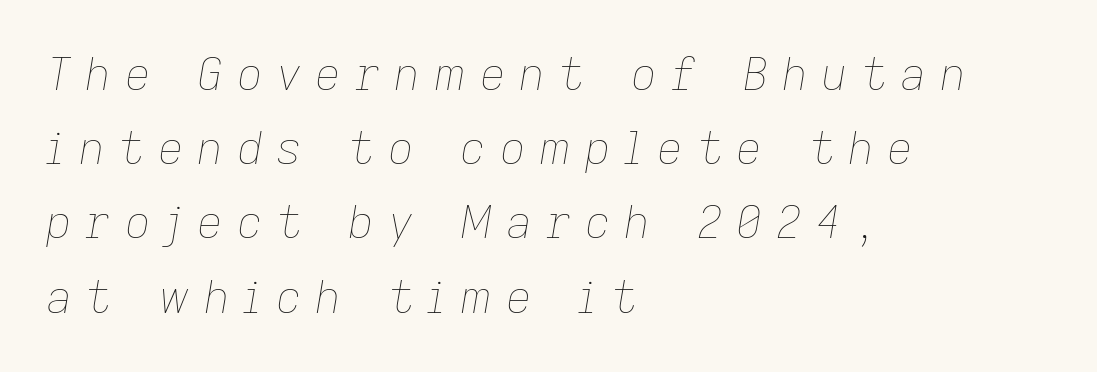
Nothing heavy about these letters — not bold at all. Spacing verdict: proportional, widths tailored to each character. The rows are spaced the way most documents space them. Compared with a centered layout, this one pins lines to the left instead. Is the letter spacing exaggerated? Yes — the characters are pushed far apart. Each row of text sits above clean, open space.
